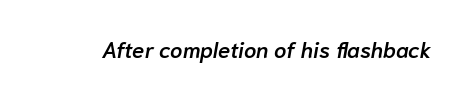
{"italic": "yes", "lean": "right", "slant_degrees": 10, "bold": "semi", "underline": "no", "letter_spacing": "normal", "letter_spacing_em": 0.0, "glyph_px": 22}
